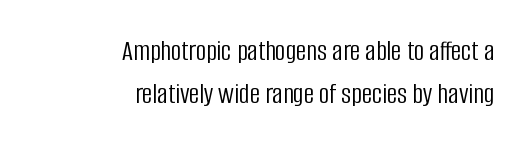
{"serif": "no", "italic": "no", "bold": "no", "weight": "light", "width": "condensed", "stroke_contrast": "low", "x_height": "large", "monospaced": "no", "underline": "no", "align": "right", "line_spacing": "normal", "line_spacing_ratio": 1.48, "letter_spacing": "normal", "letter_spacing_em": 0.0, "glyph_px": 29}
